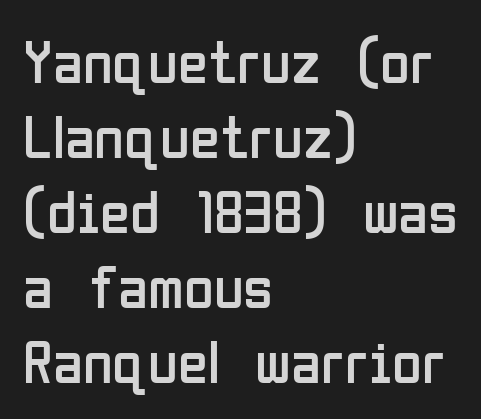
You could call the tracking neutral — neither tight nor loose. Varying glyph widths throughout — classic text-font behaviour. Nobody drew a line under any word here. Stems and bowls with no extra thickness — not bold.
